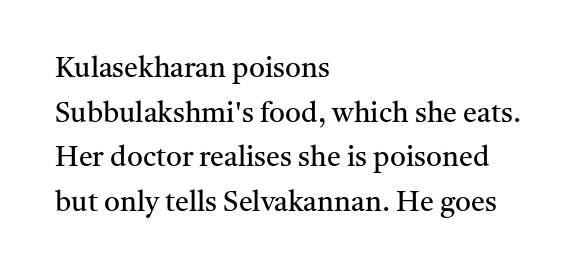
{"serif": "yes", "italic": "no", "bold": "no", "weight": "regular", "width": "normal", "stroke_contrast": "medium", "x_height": "medium", "monospaced": "no", "underline": "no", "align": "left", "line_spacing": "normal", "line_spacing_ratio": 1.59, "letter_spacing": "normal", "letter_spacing_em": 0.0, "glyph_px": 28}
